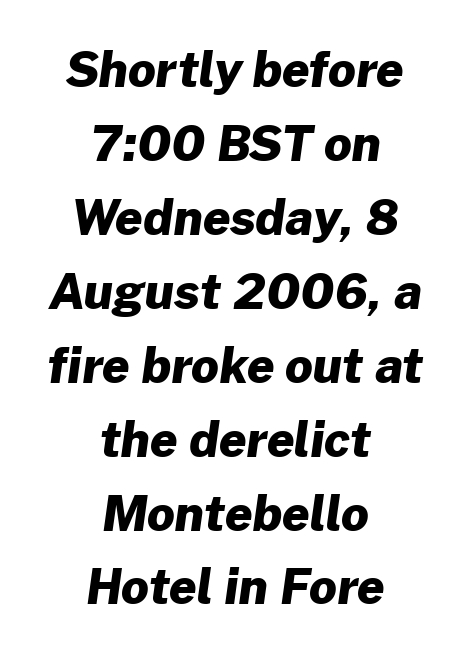
Q: Is the text bold? A: Yes.
Q: Is the typeface a serif or a sans-serif typeface? A: Sans-serif.
Q: Is the text underlined? A: No.
Q: How is the paragraph aligned? A: Centered.
Q: Is the spacing between letters normal or unusually wide? A: Normal.
Q: Is the spacing between lines tight, normal or loose? A: Normal.
Q: Width (condensed, normal, or wide)? A: Normal.
Q: Stroke contrast? A: Low.
Q: x-height? A: Medium.
Q: Monospaced? A: No.
